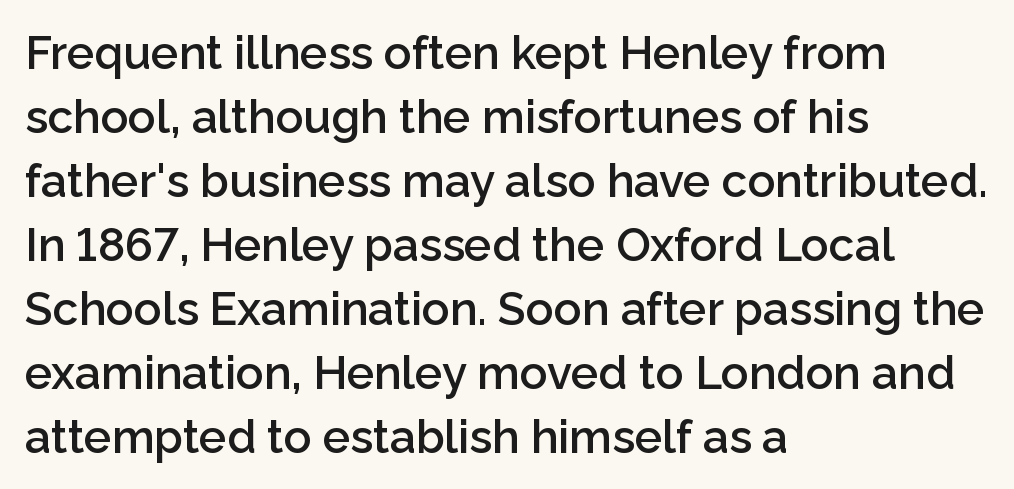
{"serif": "no", "italic": "no", "bold": "semi", "weight": "semibold", "width": "normal", "stroke_contrast": "low", "x_height": "medium", "monospaced": "no", "underline": "no", "align": "left", "line_spacing": "normal", "line_spacing_ratio": 1.39, "letter_spacing": "normal", "letter_spacing_em": 0.0, "glyph_px": 46}
